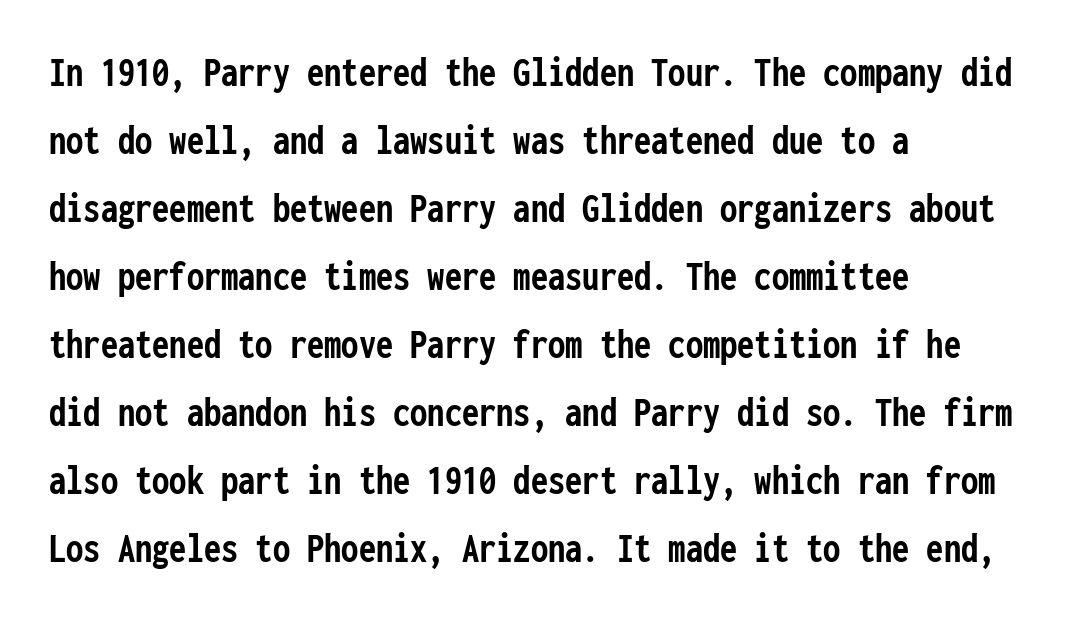
Q: Is the text bold? A: Yes.
Q: Is the text italic (slanted)? A: No, it is upright.
Q: Is the typeface a serif or a sans-serif typeface? A: Sans-serif.
Q: Is the text underlined? A: No.
Q: How is the paragraph aligned? A: Left-aligned.
Q: Is the spacing between letters normal or unusually wide? A: Normal.
Q: Is the spacing between lines tight, normal or loose? A: Normal.
Q: Width (condensed, normal, or wide)? A: Condensed.
Q: Stroke contrast? A: Low.
Q: x-height? A: Medium.
Q: Monospaced? A: Yes.
